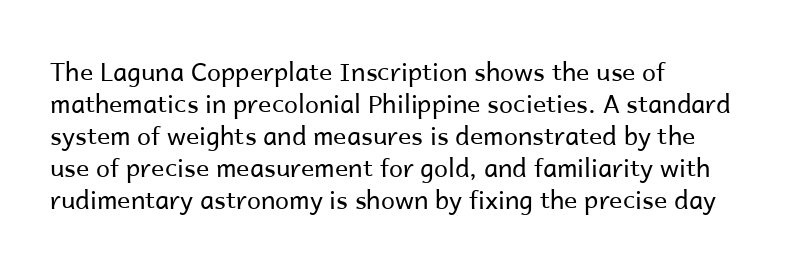
{"italic": "no", "bold": "no", "underline": "no", "align": "left", "line_spacing": "normal", "line_spacing_ratio": 1.28, "letter_spacing": "normal", "letter_spacing_em": 0.0, "glyph_px": 25}
